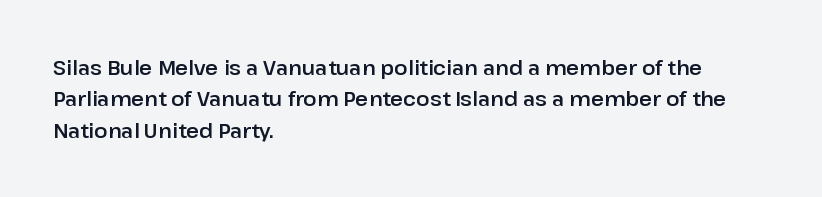
{"italic": "no", "underline": "no", "align": "left", "line_spacing": "normal", "line_spacing_ratio": 1.57, "letter_spacing": "normal", "letter_spacing_em": 0.0, "glyph_px": 20}
